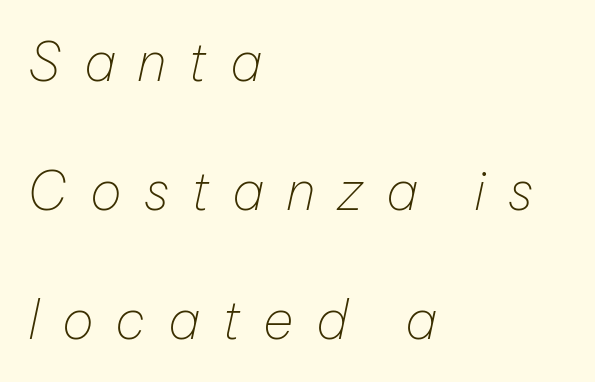
Q: Is the text bold? A: No.
Q: Is the text italic (slanted)? A: Yes, it leans right by about 12 degrees.
Q: Is the text underlined? A: No.
Q: How is the paragraph aligned? A: Left-aligned.
Q: Is the spacing between letters normal or unusually wide? A: Unusually wide.
Q: Is the spacing between lines tight, normal or loose? A: Loose.
Q: Width (condensed, normal, or wide)? A: Normal.
Q: Stroke contrast? A: Low.
Q: x-height? A: Medium.
Q: Monospaced? A: No.
